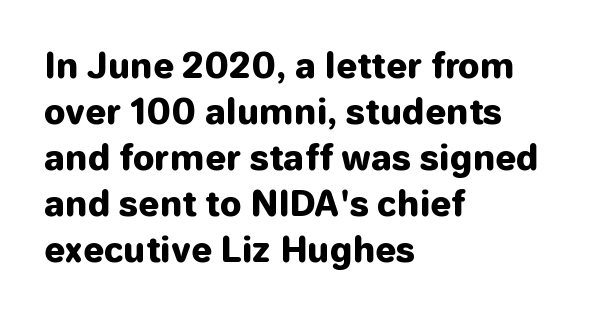
These lines are set flush left with a ragged right edge. The passage shown stacks its lines at a standard gap. Compared with an ordinary text face, these strokes are far heavier — a full bold. Underline: absent.
